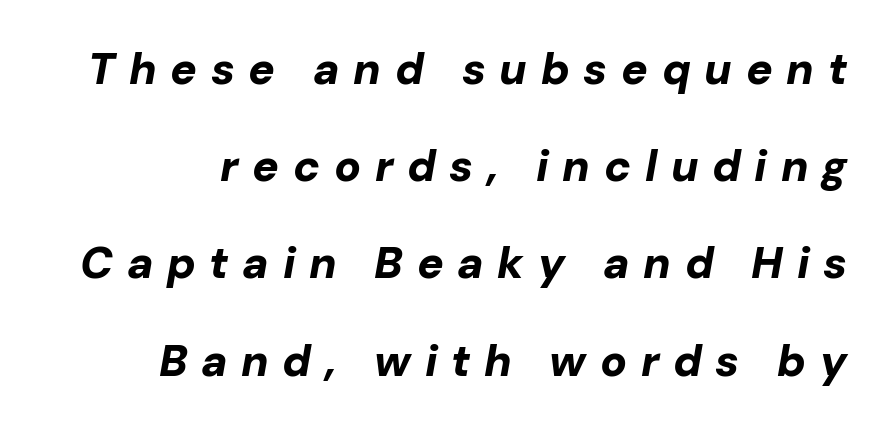
Q: Is the text bold? A: Yes.
Q: Is the text italic (slanted)? A: Yes, it leans right by about 10 degrees.
Q: Is the text underlined? A: No.
Q: Is the spacing between letters normal or unusually wide? A: Unusually wide.
Q: Is the spacing between lines tight, normal or loose? A: Loose.
Q: Width (condensed, normal, or wide)? A: Normal.
Q: Stroke contrast? A: Low.
Q: x-height? A: Medium.
Q: Monospaced? A: No.
